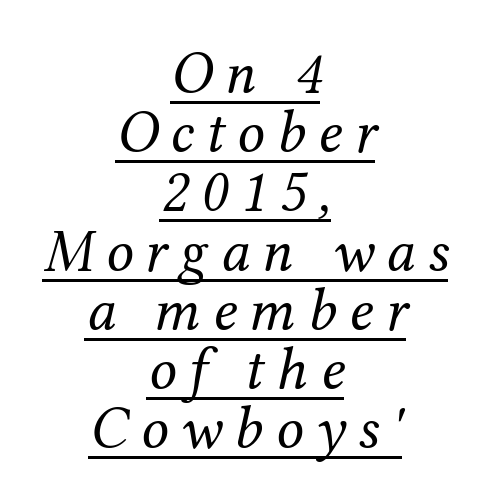
{"serif": "yes", "italic": "yes", "lean": "right", "slant_degrees": 12, "bold": "no", "weight": "regular", "width": "normal", "stroke_contrast": "medium", "x_height": "medium", "monospaced": "no", "underline": "yes", "align": "center", "line_spacing": "tight", "line_spacing_ratio": 0.97, "letter_spacing": "wide", "letter_spacing_em": 0.2, "glyph_px": 61}
